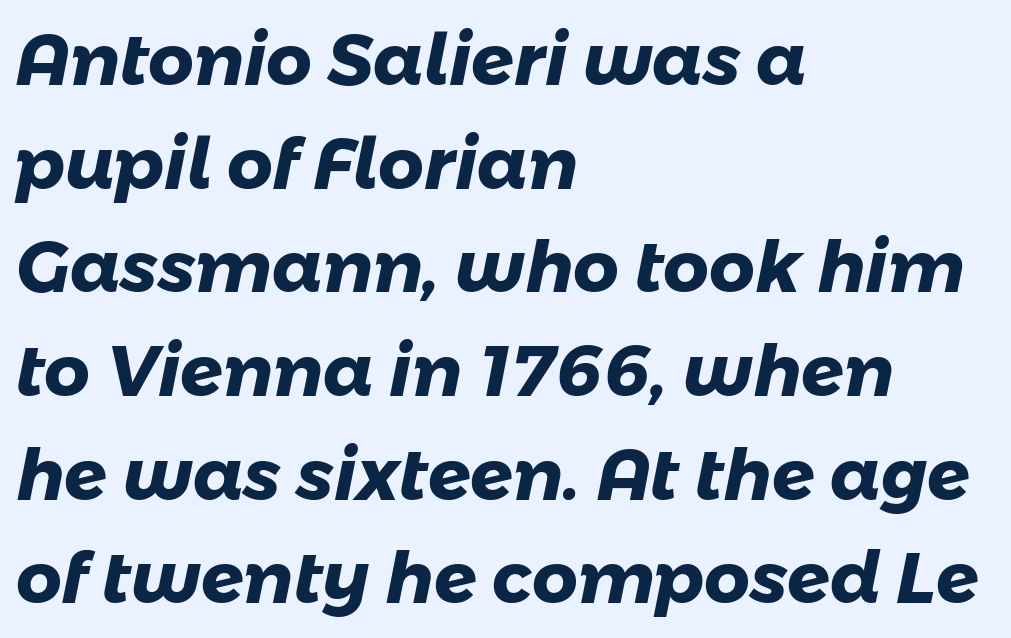
The image shows 71 px heavy sans-serif type; set left-aligned, normal line spacing (1.46x), normal letter spacing, not underlined; low stroke contrast and a medium x-height.
